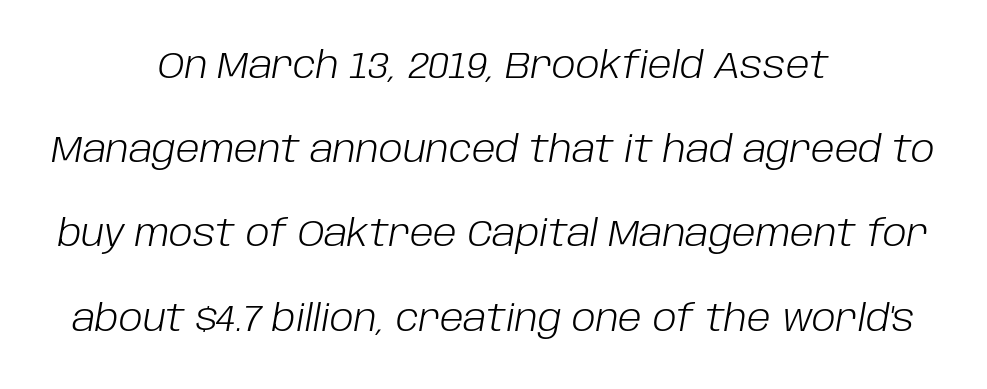
Casual observation: everything's sitting right in the middle. Students, note that the glyphs here touch the page at normal intervals. Italic: yes, the glyphs are oblique. This sample trades compactness for vertical openness between lines.
